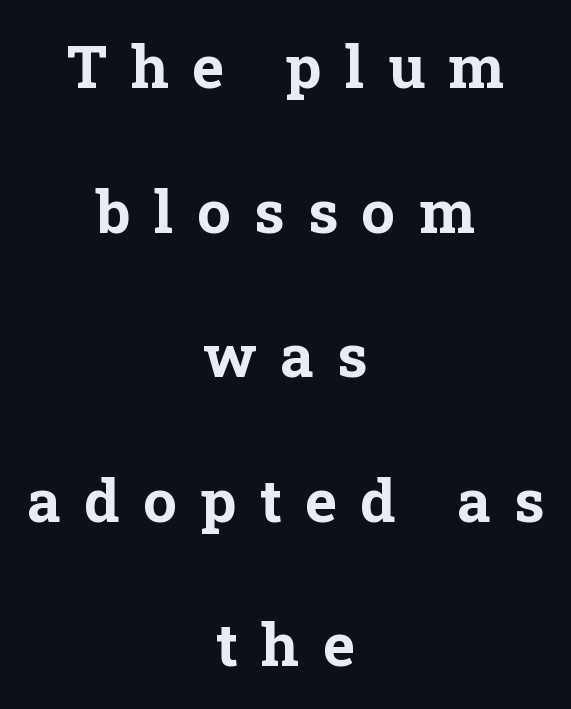
The image shows 60 px bold serif type, upright; set centered, loose line spacing (2.41x), unusually wide letter spacing (+0.39 em), not underlined; low stroke contrast and a medium x-height.
